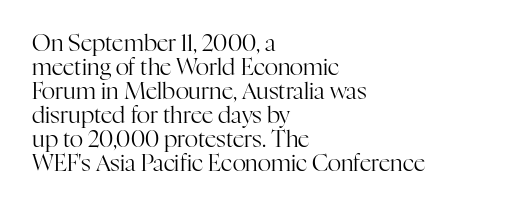
{"italic": "no", "bold": "no", "underline": "no", "align": "left", "line_spacing": "tight", "line_spacing_ratio": 1.04, "letter_spacing": "normal", "letter_spacing_em": 0.0, "glyph_px": 23}
